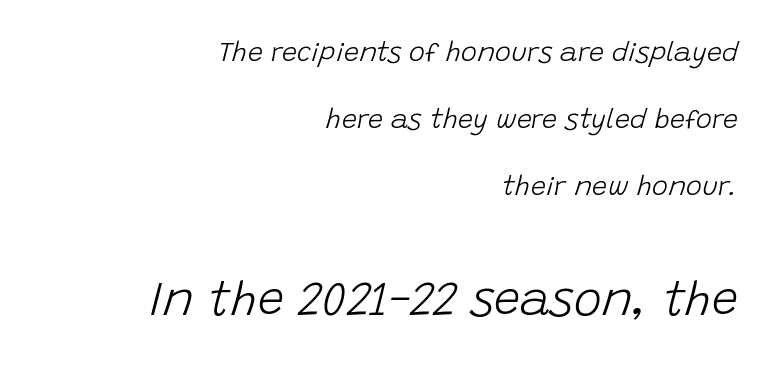
Casual observation: everything's shoved over to the right. Summary of vertical rhythm: relaxed, with wide interline spacing. The emphasis by scale lands on block number two, below. Bare-footed words on every line.
